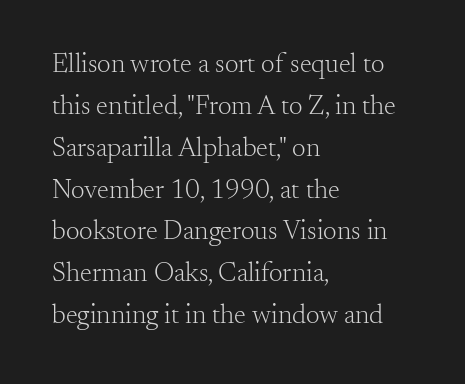
Anything drawn beneath the words? Only blank space. Each word holds together tightly as a unit, with standard inter-letter gaps. Each stroke keeps to a modest, everyday thickness or less. Normally led — the rows are evenly, conventionally spaced. In CSS terms this would be text-align: left. Does the lettering tilt? It doesn't — this is upright.
